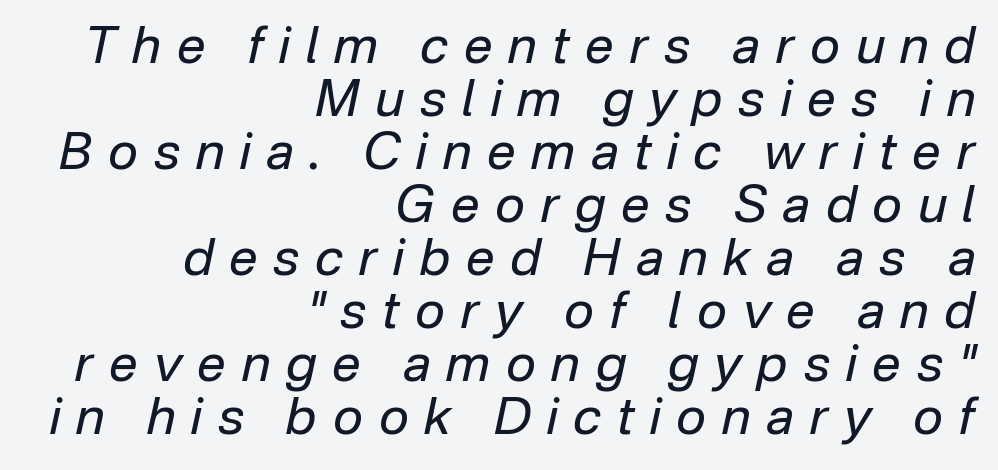
Q: Is the text bold? A: No.
Q: Is the text italic (slanted)? A: Yes, it leans right by about 12 degrees.
Q: Is the text underlined? A: No.
Q: How is the paragraph aligned? A: Right-aligned.
Q: Is the spacing between letters normal or unusually wide? A: Unusually wide.
Q: Is the spacing between lines tight, normal or loose? A: Tight.
Q: Width (condensed, normal, or wide)? A: Normal.
Q: Stroke contrast? A: Low.
Q: x-height? A: Medium.
Q: Monospaced? A: No.
